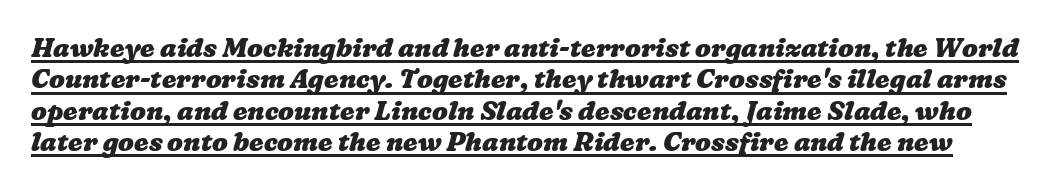
The image shows 26 px bold type; set line spacing 1.21x, normal letter spacing, underlined.
